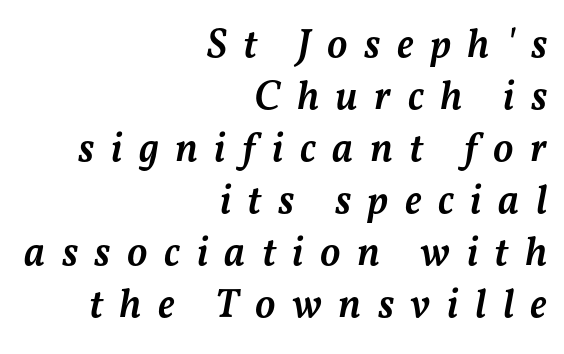
The image shows 41 px semibold type, italic (leaning right); set right-aligned, normal line spacing (1.27x), unusually wide letter spacing (+0.4 em), not underlined; medium stroke contrast and a medium x-height.
